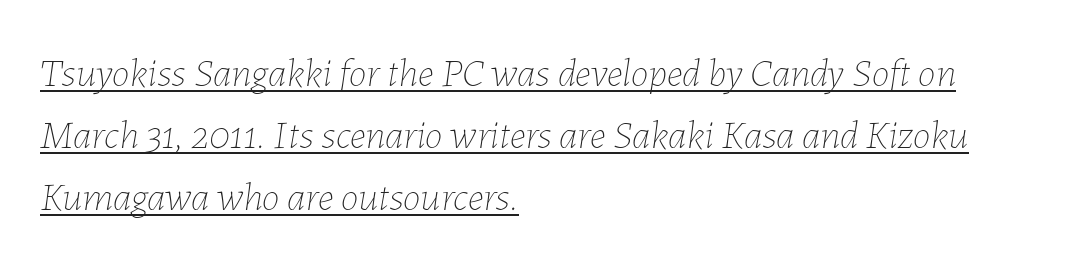
Q: Is the text bold? A: No.
Q: Is the text italic (slanted)? A: Yes, it leans right by about 7 degrees.
Q: Is the text underlined? A: Yes.
Q: How is the paragraph aligned? A: Left-aligned.
Q: Is the spacing between letters normal or unusually wide? A: Normal.
Q: Is the spacing between lines tight, normal or loose? A: Normal.
Q: Width (condensed, normal, or wide)? A: Normal.
Q: Stroke contrast? A: Low.
Q: x-height? A: Medium.
Q: Monospaced? A: No.
